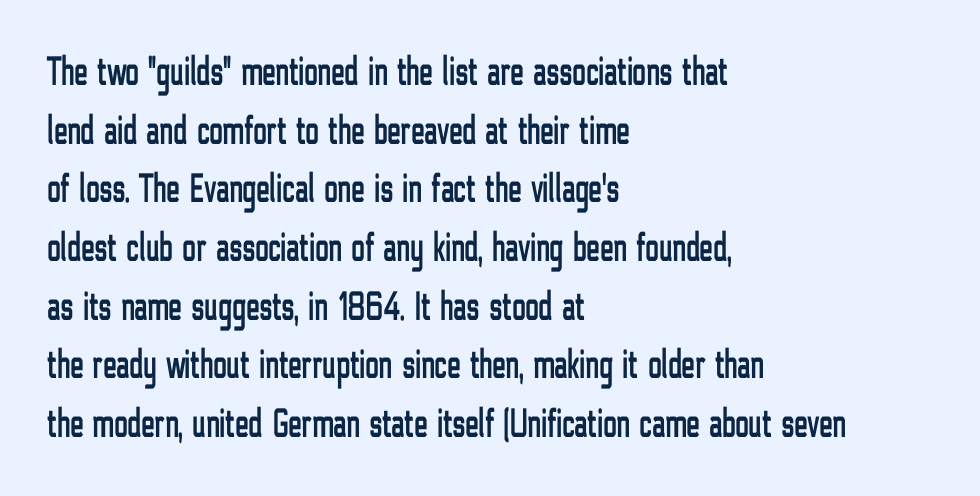
Stroke terminals: plain, sans-serif. Nope, not italic — everything's standing straight. Descenders hang freely into open space. Spacing verdict: proportional, widths tailored to each character. The line texture is even and compact thanks to regular tracking. Leading: standard.
